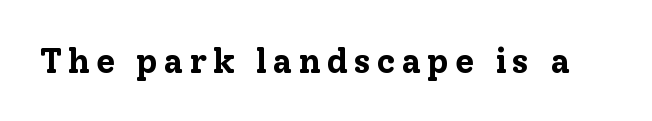
The image shows 35 px bold serif type, upright; set not underlined; low stroke contrast and a medium x-height.
